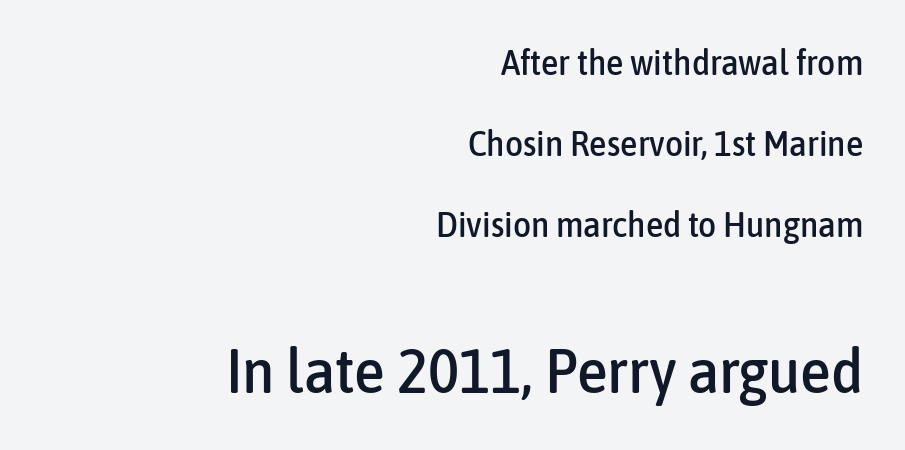
Q: Is the text italic (slanted)? A: No, it is upright.
Q: Is the typeface a serif or a sans-serif typeface? A: Sans-serif.
Q: Is the text underlined? A: No.
Q: How is the paragraph aligned? A: Right-aligned.
Q: Is the spacing between letters normal or unusually wide? A: Normal.
Q: Is the spacing between lines tight, normal or loose? A: Loose.
Q: Which block of text is set in a larger size, the first (top) or the second (bottom)? A: The second (bottom) one.
Q: Width (condensed, normal, or wide)? A: Condensed.
Q: Stroke contrast? A: Low.
Q: x-height? A: Medium.
Q: Monospaced? A: No.
